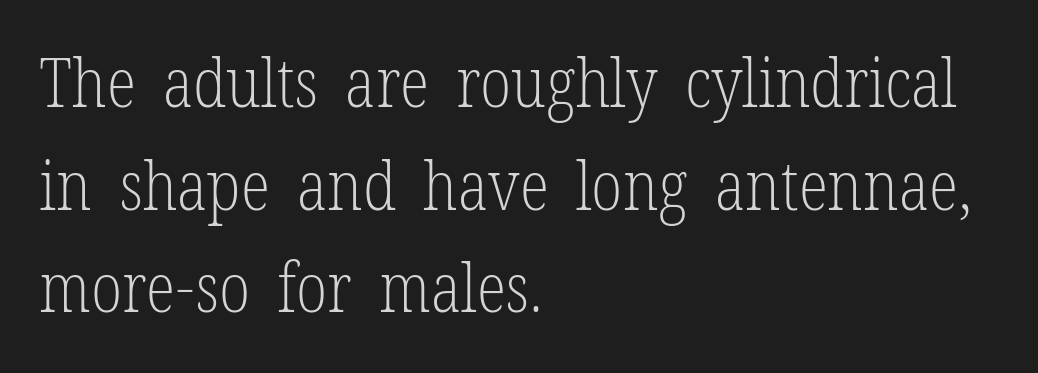
Q: Is the text bold? A: No.
Q: Is the text italic (slanted)? A: No, it is upright.
Q: Is the typeface a serif or a sans-serif typeface? A: Serif.
Q: Is the text underlined? A: No.
Q: How is the paragraph aligned? A: Left-aligned.
Q: Is the spacing between letters normal or unusually wide? A: Normal.
Q: Is the spacing between lines tight, normal or loose? A: Normal.
Q: Width (condensed, normal, or wide)? A: Condensed.
Q: Stroke contrast? A: Low.
Q: x-height? A: Medium.
Q: Monospaced? A: No.
